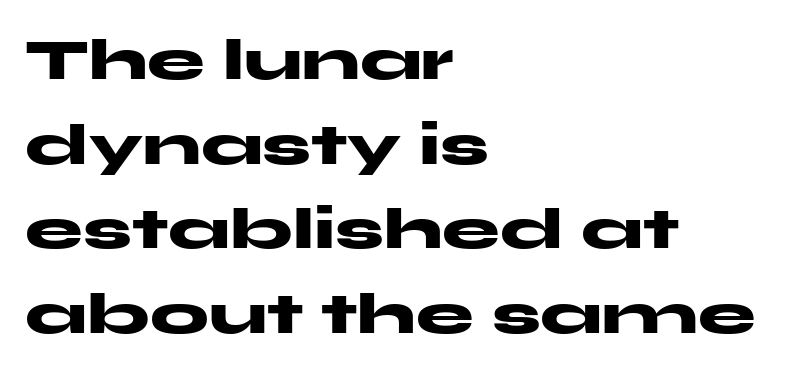
{"serif": "no", "italic": "no", "bold": "yes", "weight": "heavy", "width": "wide", "stroke_contrast": "medium", "x_height": "medium", "monospaced": "no", "underline": "no", "align": "left", "line_spacing": "normal", "line_spacing_ratio": 1.46, "letter_spacing": "normal", "letter_spacing_em": 0.0, "glyph_px": 58}
